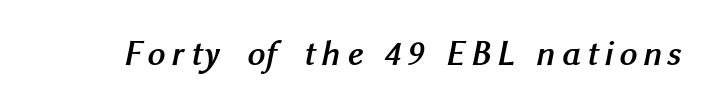
Heavy, bold letterforms. Classification — sans serif. Plain, unruled lines of type. Character widths vary here, with narrow letters taking less room than wide ones.
